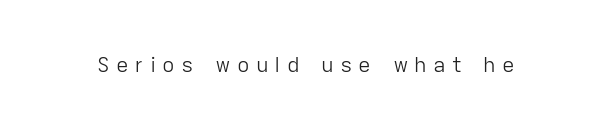
Q: Is the text bold? A: No.
Q: Is the text italic (slanted)? A: No, it is upright.
Q: Is the text underlined? A: No.
Q: Is the spacing between letters normal or unusually wide? A: Unusually wide.
